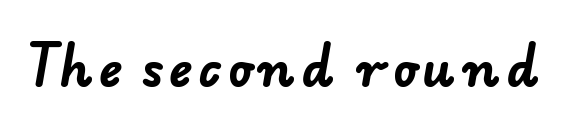
Q: Is the text bold? A: Yes.
Q: Is the typeface a serif or a sans-serif typeface? A: Sans-serif.
Q: Is the text underlined? A: No.
Q: Width (condensed, normal, or wide)? A: Normal.
Q: Stroke contrast? A: Low.
Q: x-height? A: Small.
Q: Monospaced? A: No.
